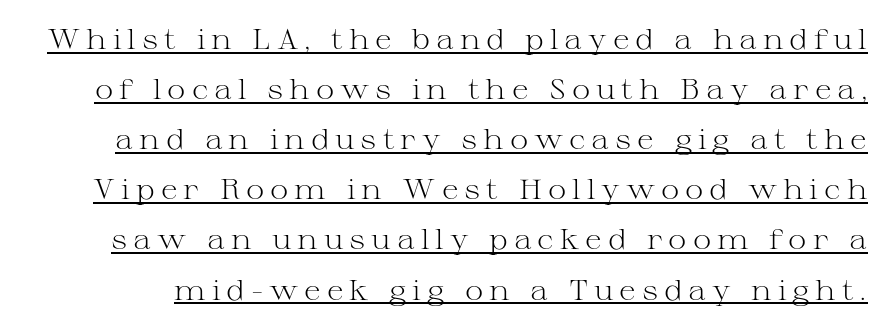
The image shows 28 px light, wide serif type, upright; set line spacing 1.79x, unusually wide letter spacing (+0.21 em), underlined; medium stroke contrast and a medium x-height.
